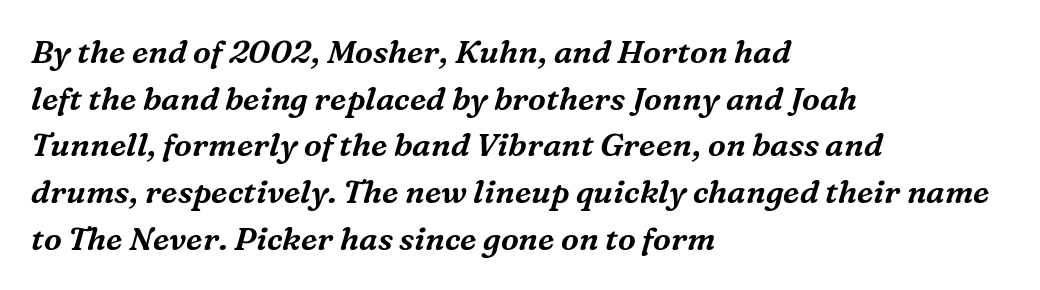
{"serif": "yes", "italic": "yes", "lean": "right", "slant_degrees": 16, "width": "normal", "stroke_contrast": "medium", "x_height": "medium", "monospaced": "no", "underline": "no", "align": "left", "line_spacing": "normal", "line_spacing_ratio": 1.46, "letter_spacing": "normal", "letter_spacing_em": 0.0, "glyph_px": 32}
